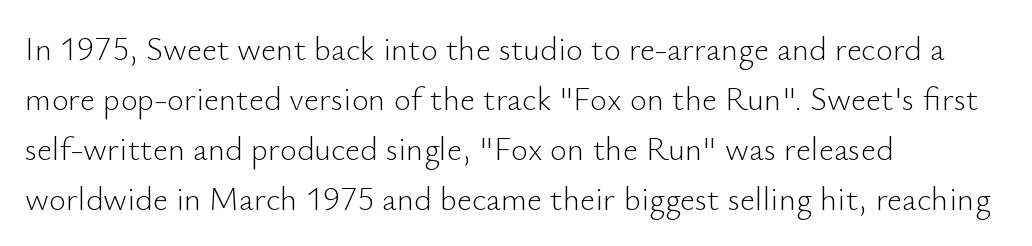
The image shows 33 px light sans-serif type, upright; set left-aligned, normal line spacing (1.52x), normal letter spacing, not underlined; low stroke contrast and a small x-height.
